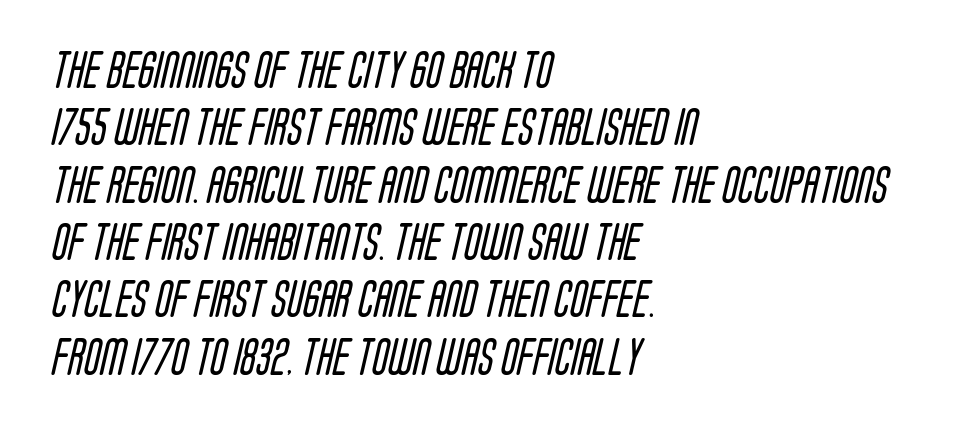
The image shows 37 px regular-weight, condensed sans-serif type; set left-aligned, normal line spacing (1.55x), normal letter spacing, not underlined; low stroke contrast and a large x-height.
